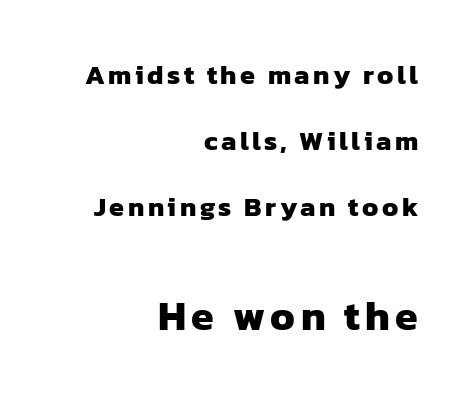
{"serif": "no", "bold": "yes", "weight": "heavy", "width": "normal", "stroke_contrast": "low", "x_height": "medium", "monospaced": "no", "underline": "no", "align": "right", "line_spacing": "loose", "line_spacing_ratio": 2.44, "larger_block": "second", "size_ratio": 1.52, "glyph_px": 41}
